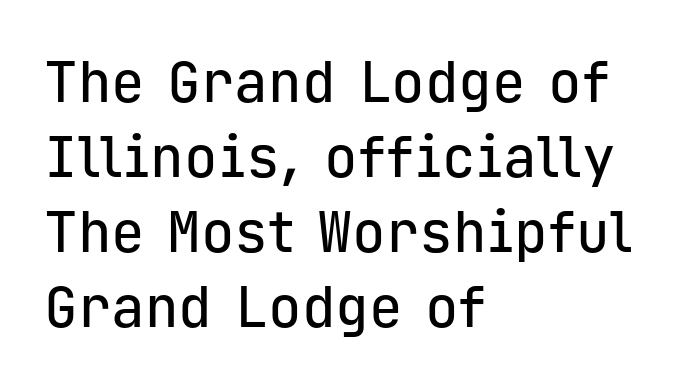
The lines are quadded left. Does the leading feel generous? No, just average. These lines were composed using upright roman letters. Are there feet on the stems? There aren't — it's a sans. The area under the type is left untouched. Observe the ordinary spacing: letters are neighbours, not strangers.
